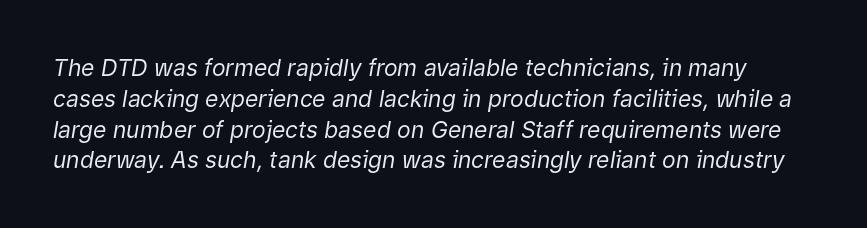
{"italic": "yes", "lean": "right", "slant_degrees": 9, "bold": "no", "underline": "no", "line_spacing": "normal", "line_spacing_ratio": 1.34, "letter_spacing": "normal", "letter_spacing_em": 0.0, "glyph_px": 23}
